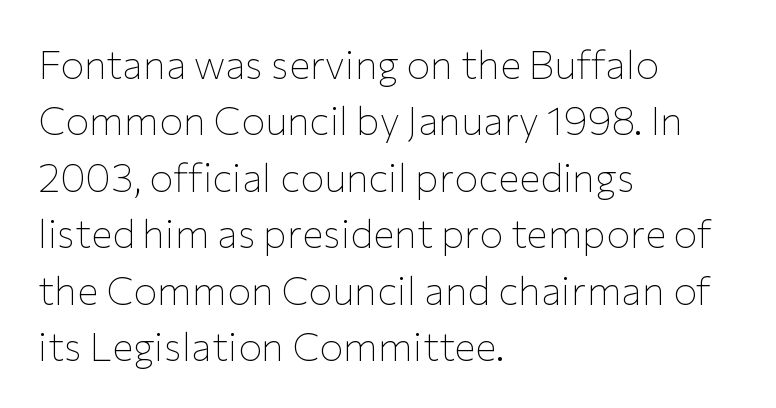
Q: Is the text bold? A: No.
Q: Is the text italic (slanted)? A: No, it is upright.
Q: Is the typeface a serif or a sans-serif typeface? A: Sans-serif.
Q: Is the text underlined? A: No.
Q: How is the paragraph aligned? A: Left-aligned.
Q: Is the spacing between letters normal or unusually wide? A: Normal.
Q: Is the spacing between lines tight, normal or loose? A: Normal.
Q: Width (condensed, normal, or wide)? A: Normal.
Q: Stroke contrast? A: Low.
Q: x-height? A: Medium.
Q: Monospaced? A: No.
